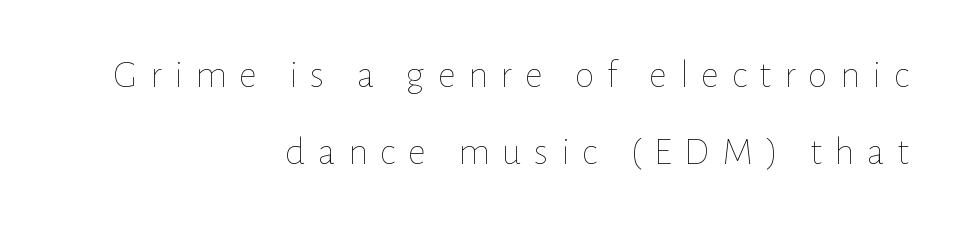
The image shows 40 px thin type, upright; set right-aligned, loose line spacing (1.92x), unusually wide letter spacing (+0.31 em), not underlined; low stroke contrast and a medium x-height.
